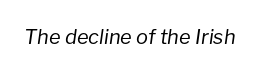
Q: Is the text bold? A: No.
Q: Is the text italic (slanted)? A: Yes, it leans right by about 8 degrees.
Q: Is the text underlined? A: No.
Q: Is the spacing between letters normal or unusually wide? A: Normal.
